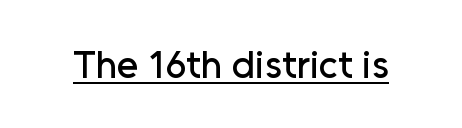
Q: Is the text italic (slanted)? A: No, it is upright.
Q: Is the typeface a serif or a sans-serif typeface? A: Sans-serif.
Q: Is the text underlined? A: Yes.
Q: Is the spacing between letters normal or unusually wide? A: Normal.
Q: Width (condensed, normal, or wide)? A: Normal.
Q: Stroke contrast? A: Low.
Q: x-height? A: Medium.
Q: Monospaced? A: No.
